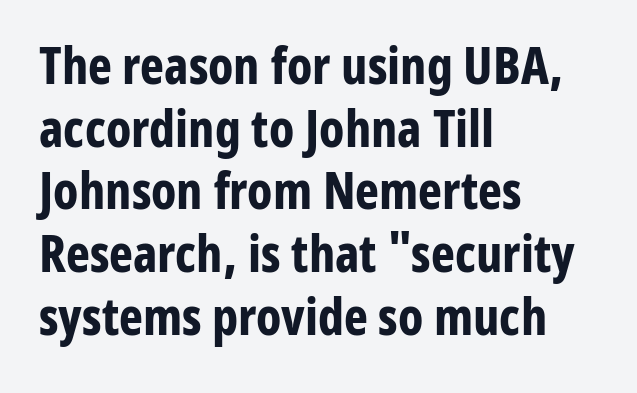
How are the letters spaced? Ordinarily, with no added tracking. Spacing verdict: proportional, widths tailored to each character. Layout note: lines flush left. Check where the strokes stop: nothing finishes them off — pure sans.
